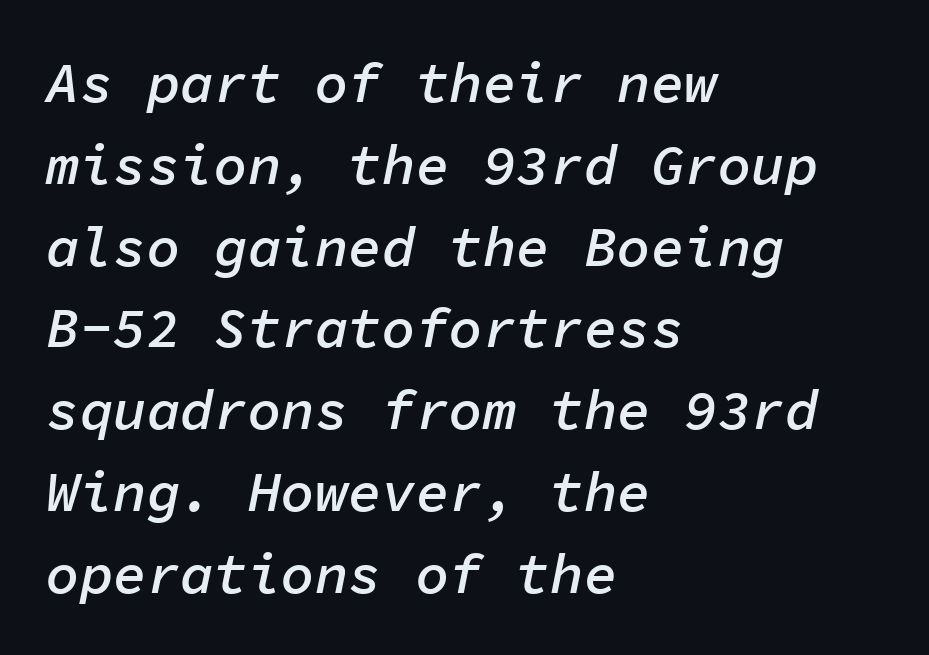
{"italic": "yes", "lean": "right", "slant_degrees": 11, "bold": "semi", "weight": "semibold", "width": "normal", "stroke_contrast": "low", "x_height": "medium", "monospaced": "yes", "underline": "no", "align": "left", "line_spacing": "normal", "line_spacing_ratio": 1.46, "letter_spacing": "normal", "letter_spacing_em": 0.0, "glyph_px": 56}
